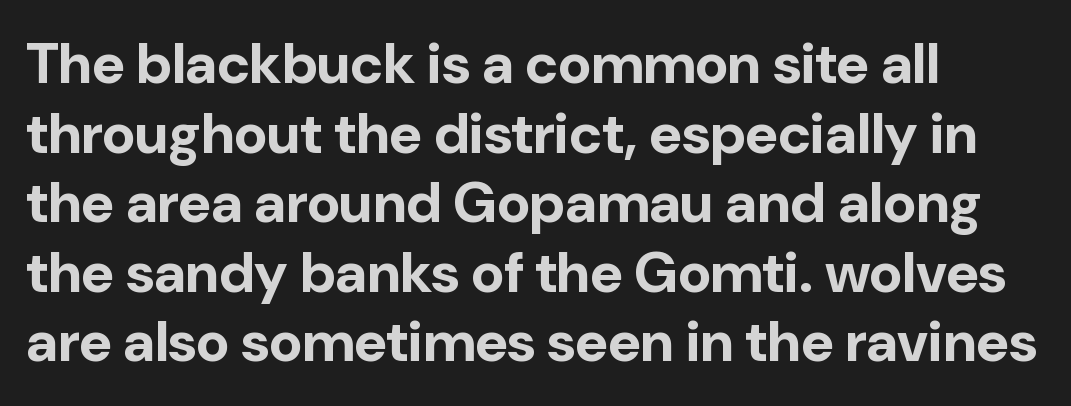
The image shows 57 px bold sans-serif type, upright; set left-aligned, line spacing 1.22x, normal letter spacing, not underlined; low stroke contrast and a medium x-height.
